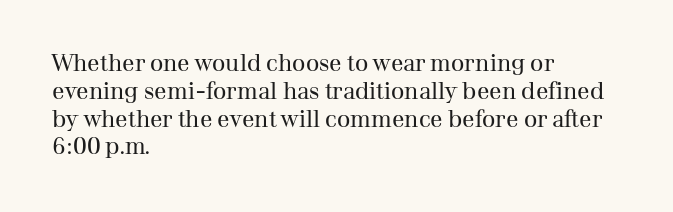
{"italic": "no", "bold": "no", "underline": "no", "align": "left", "line_spacing_ratio": 1.21, "letter_spacing": "normal", "letter_spacing_em": 0.0, "glyph_px": 23}
